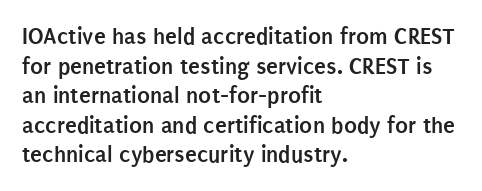
{"italic": "no", "bold": "yes", "underline": "no", "align": "left", "line_spacing_ratio": 1.23, "letter_spacing": "normal", "letter_spacing_em": 0.0, "glyph_px": 24}
